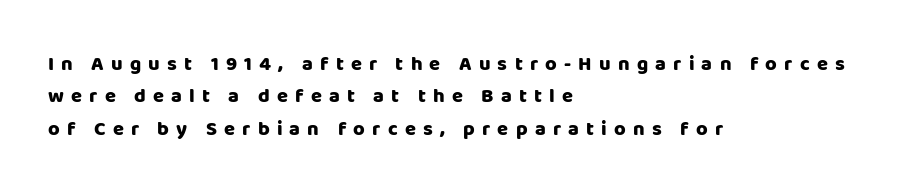
{"italic": "no", "bold": "yes", "underline": "no", "align": "left", "line_spacing": "normal", "line_spacing_ratio": 1.62, "letter_spacing": "wide", "letter_spacing_em": 0.36, "glyph_px": 20}
